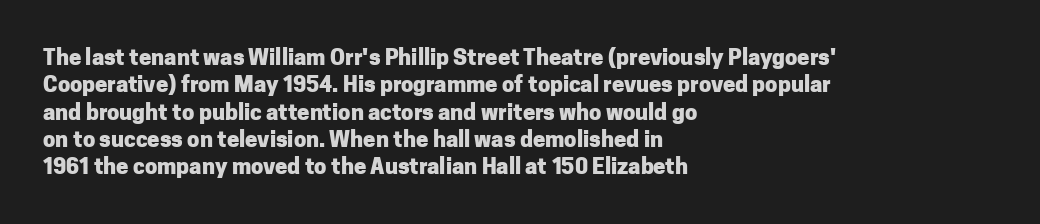
{"italic": "no", "bold": "yes", "underline": "no", "align": "left", "line_spacing_ratio": 1.24, "letter_spacing": "normal", "letter_spacing_em": 0.0, "glyph_px": 22}
